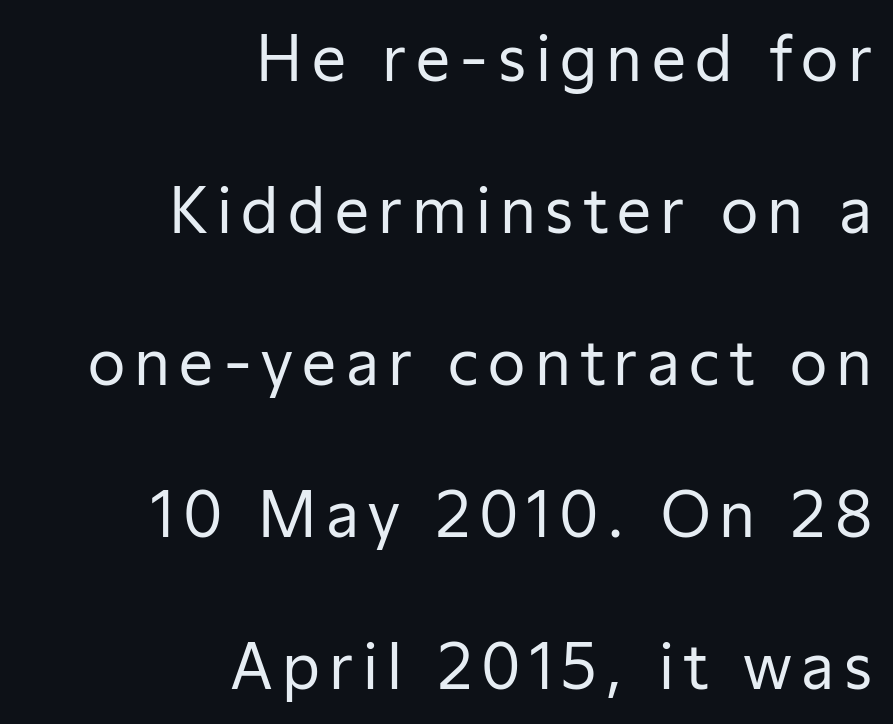
The zone under the glyphs is completely vacant. Horizontal bands of white between lines are thick stripes. The typeface has the unassuming heft of standard copy or less. Serif or sans? Sans — the stroke terminals are bare. The font's upright variant was chosen for this text. Each letter keeps its own natural width here, so spacing adapts to shape.
